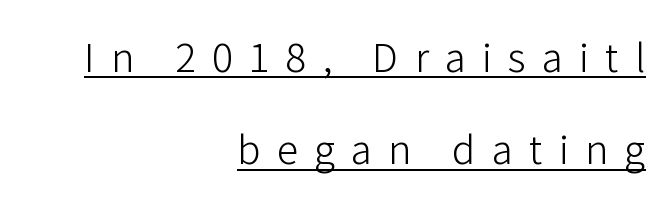
{"serif": "no", "italic": "no", "bold": "no", "weight": "light", "width": "normal", "stroke_contrast": "low", "x_height": "medium", "monospaced": "no", "underline": "yes", "align": "right", "line_spacing": "loose", "line_spacing_ratio": 2.37, "letter_spacing": "wide", "letter_spacing_em": 0.41, "glyph_px": 39}
